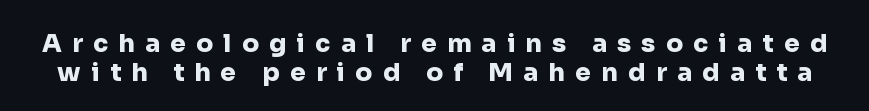
The image shows 25 px bold type, upright; set line spacing 1.18x, unusually wide letter spacing (+0.41 em), not underlined.
